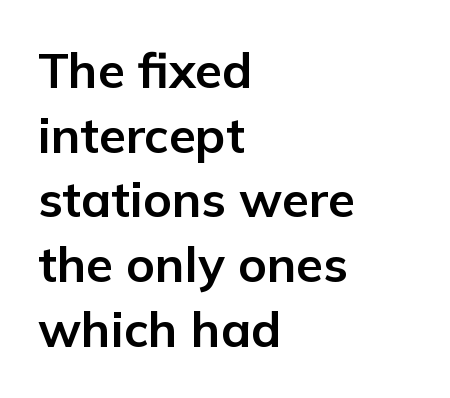
Italic? Not at all — the glyphs are vertical. Words appear dense and cohesive because spacing is normal. Check under the words: just untouched page. Each letter keeps its own natural width here, so spacing adapts to shape.
